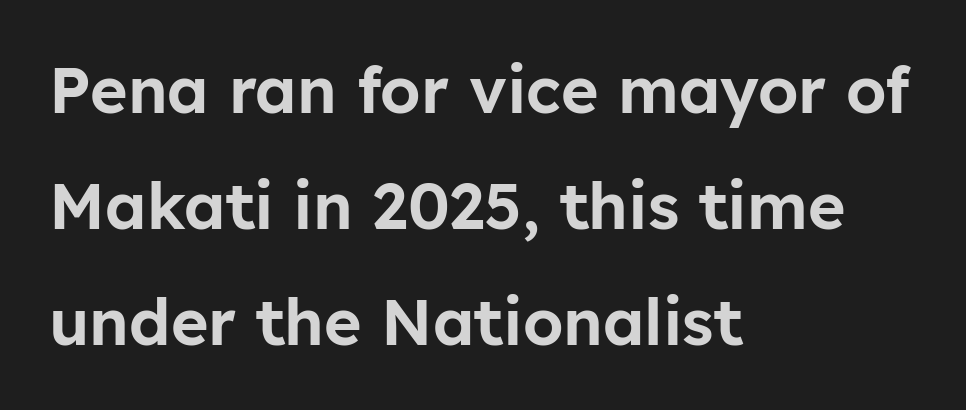
The image shows 64 px sans-serif type, upright; set left-aligned, line spacing 1.81x, normal letter spacing, not underlined; low stroke contrast and a medium x-height.
